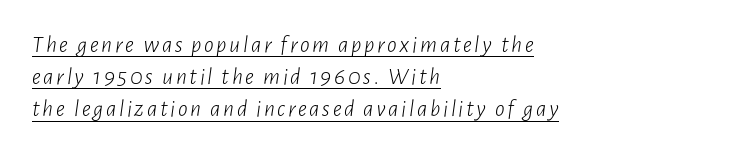
Q: Is the text bold? A: No.
Q: Is the text italic (slanted)? A: Yes, it leans right by about 7 degrees.
Q: Is the text underlined? A: Yes.
Q: How is the paragraph aligned? A: Left-aligned.
Q: Is the spacing between lines tight, normal or loose? A: Normal.
